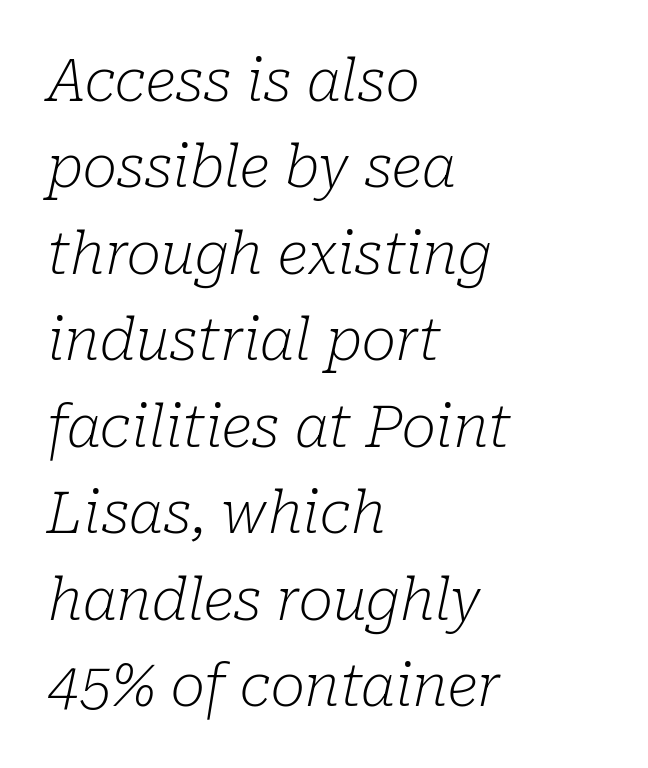
Spacing verdict: proportional, widths tailored to each character. Type style note: has serifs. Designer's note — italics engaged. The lines in this sample share a left origin and differ only in where they stop.
